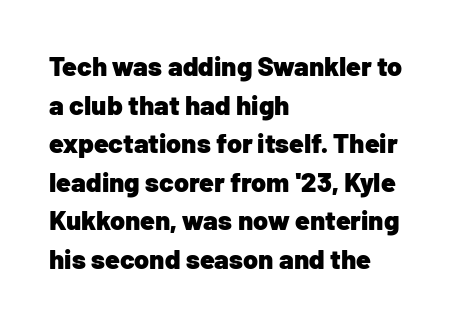
Q: Is the text bold? A: Yes.
Q: Is the text italic (slanted)? A: No, it is upright.
Q: Is the text underlined? A: No.
Q: How is the paragraph aligned? A: Left-aligned.
Q: Is the spacing between letters normal or unusually wide? A: Normal.
Q: Is the spacing between lines tight, normal or loose? A: Normal.
